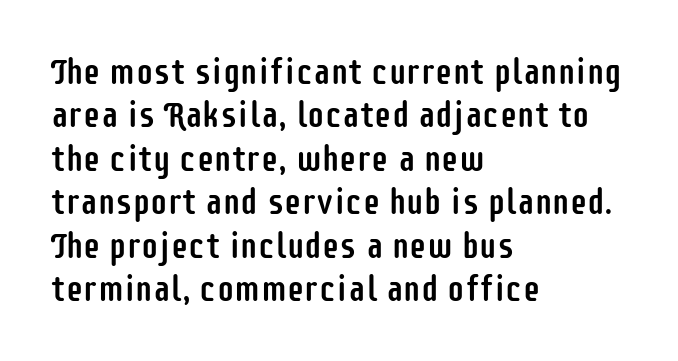
Q: Is the text italic (slanted)? A: No, it is upright.
Q: Is the typeface a serif or a sans-serif typeface? A: Sans-serif.
Q: Is the text underlined? A: No.
Q: How is the paragraph aligned? A: Left-aligned.
Q: Is the spacing between letters normal or unusually wide? A: Normal.
Q: Width (condensed, normal, or wide)? A: Condensed.
Q: Stroke contrast? A: Low.
Q: x-height? A: Large.
Q: Monospaced? A: No.
